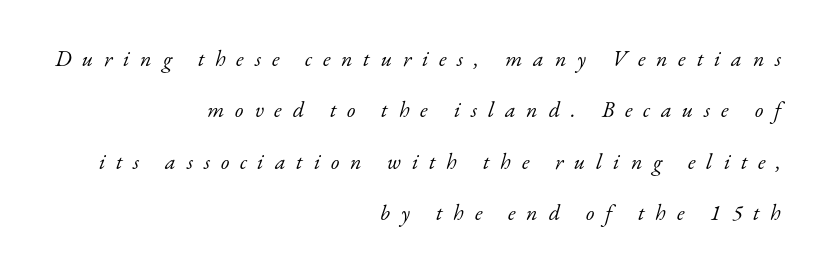
{"italic": "yes", "lean": "right", "slant_degrees": 17, "bold": "no", "underline": "no", "align": "right", "line_spacing": "loose", "line_spacing_ratio": 2.34, "letter_spacing": "wide", "letter_spacing_em": 0.49, "glyph_px": 22}
